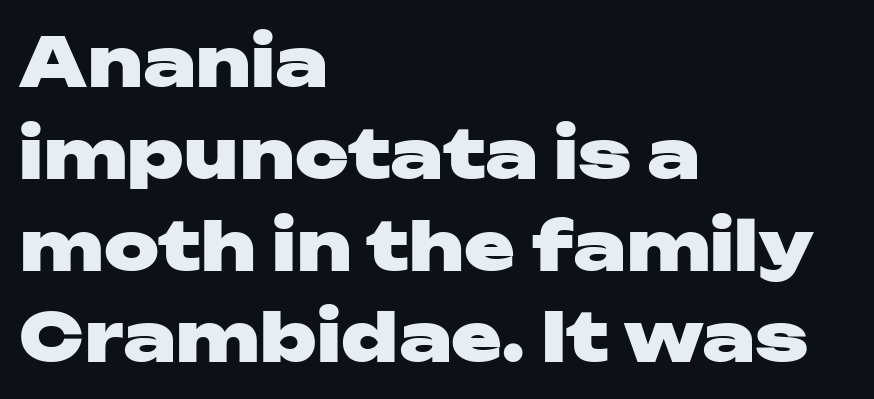
The sample has been set heavy, in full bold. Descenders are the only things crossing below the line. In terms of posture, this sample is upright. The designer went with a sans here, leaving each stem footless. A typesetter would call this zero additional tracking.
